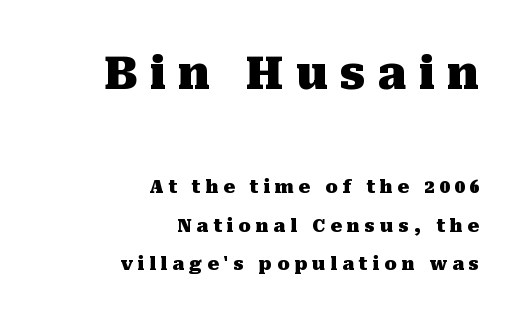
{"serif": "yes", "italic": "no", "bold": "yes", "weight": "heavy", "width": "normal", "stroke_contrast": "medium", "x_height": "medium", "monospaced": "no", "underline": "no", "align": "right", "line_spacing": "loose", "line_spacing_ratio": 2.12, "letter_spacing": "wide", "letter_spacing_em": 0.28, "larger_block": "first", "size_ratio": 2.44, "glyph_px": 44}
